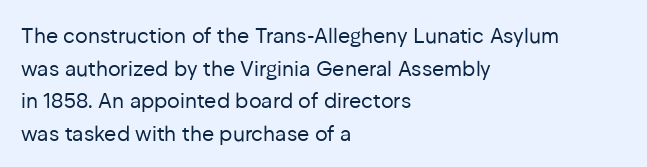
The axis of the letterforms is exactly vertical. Here the glyphs are tracked normally, forming tight word shapes. Descenders hang freely into open space. Line beginnings align vertically; line endings do not. The rows are spaced the way most documents space them.
